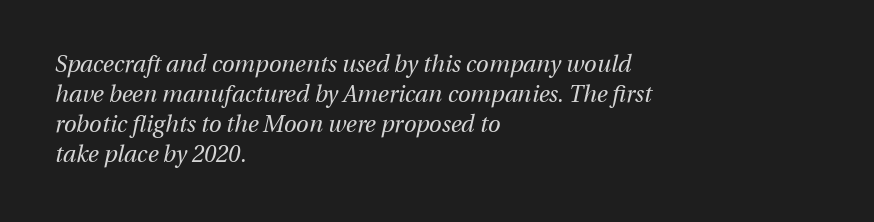
{"italic": "yes", "lean": "right", "slant_degrees": 13, "bold": "no", "underline": "no", "align": "left", "line_spacing": "normal", "line_spacing_ratio": 1.3, "letter_spacing": "normal", "letter_spacing_em": 0.0, "glyph_px": 23}
